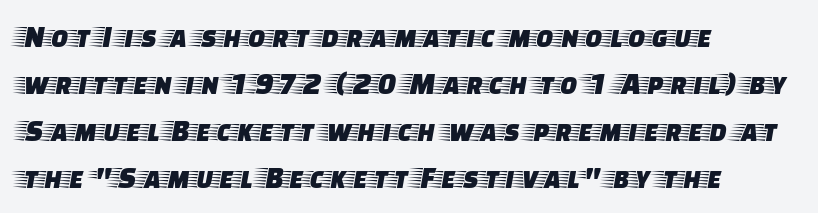
Q: Is the text italic (slanted)? A: Yes.
Q: Is the typeface a serif or a sans-serif typeface? A: Serif.
Q: Is the text underlined? A: No.
Q: How is the paragraph aligned? A: Left-aligned.
Q: Is the spacing between letters normal or unusually wide? A: Normal.
Q: Is the spacing between lines tight, normal or loose? A: Normal.
Q: Width (condensed, normal, or wide)? A: Wide.
Q: Stroke contrast? A: Low.
Q: x-height? A: Large.
Q: Monospaced? A: No.
